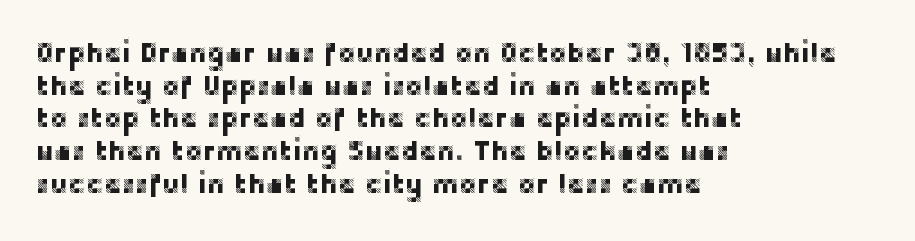
Q: Is the text italic (slanted)? A: No, it is upright.
Q: Is the text underlined? A: No.
Q: How is the paragraph aligned? A: Left-aligned.
Q: Is the spacing between letters normal or unusually wide? A: Normal.
